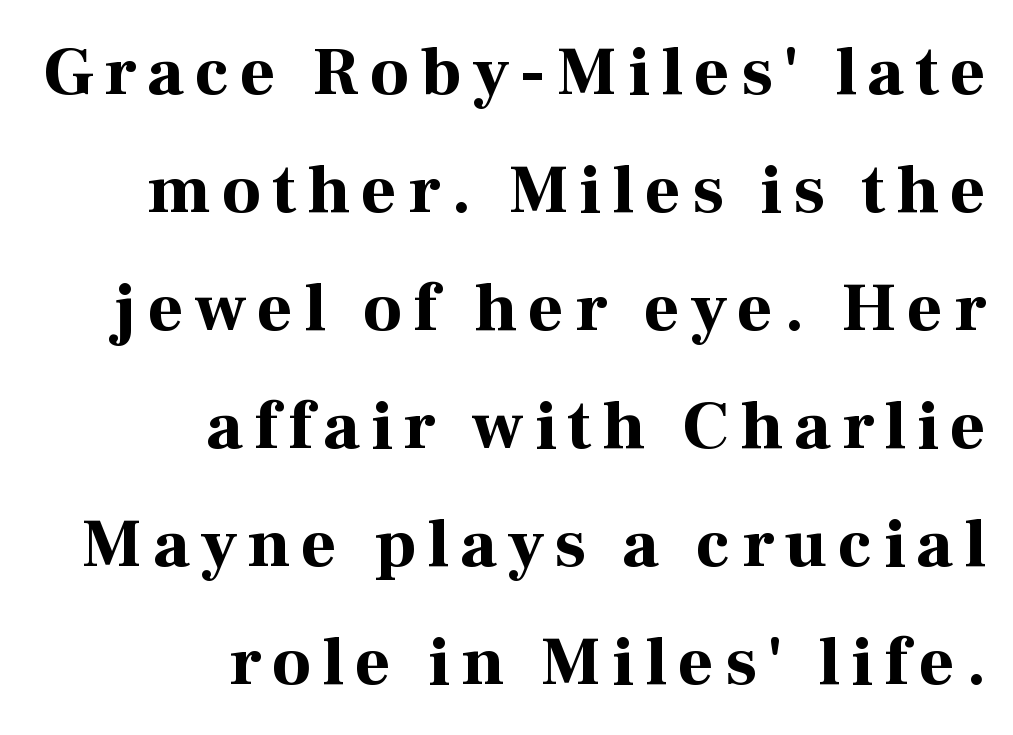
Q: Is the text bold? A: Yes.
Q: Is the text italic (slanted)? A: No, it is upright.
Q: Is the typeface a serif or a sans-serif typeface? A: Serif.
Q: Is the text underlined? A: No.
Q: How is the paragraph aligned? A: Right-aligned.
Q: Width (condensed, normal, or wide)? A: Normal.
Q: Stroke contrast? A: High.
Q: x-height? A: Medium.
Q: Monospaced? A: No.
